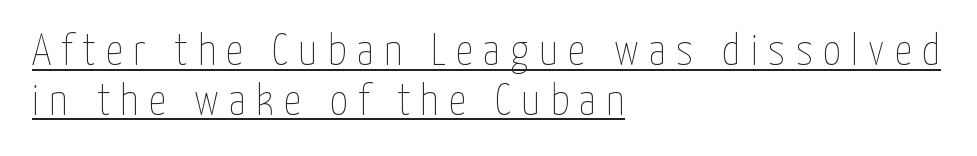
{"italic": "no", "bold": "no", "weight": "thin", "width": "condensed", "stroke_contrast": "low", "x_height": "medium", "monospaced": "no", "underline": "yes", "align": "left", "line_spacing": "tight", "line_spacing_ratio": 1.13, "letter_spacing": "wide", "letter_spacing_em": 0.23, "glyph_px": 44}
